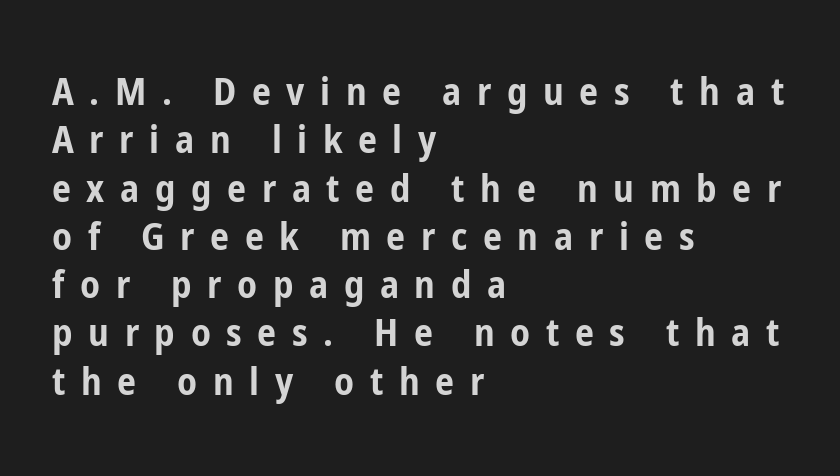
Q: Is the text bold? A: Yes.
Q: Is the text italic (slanted)? A: No, it is upright.
Q: Is the typeface a serif or a sans-serif typeface? A: Sans-serif.
Q: Is the text underlined? A: No.
Q: How is the paragraph aligned? A: Left-aligned.
Q: Is the spacing between letters normal or unusually wide? A: Unusually wide.
Q: Is the spacing between lines tight, normal or loose? A: Normal.
Q: Width (condensed, normal, or wide)? A: Condensed.
Q: Stroke contrast? A: Low.
Q: x-height? A: Medium.
Q: Monospaced? A: No.
